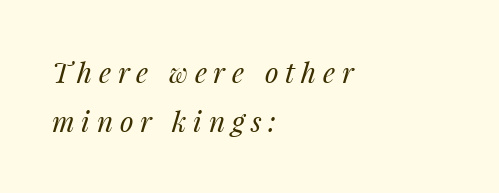
The image shows 28 px regular-weight type, italic (leaning right); set left-aligned, line spacing 1.76x, unusually wide letter spacing (+0.24 em), not underlined; medium stroke contrast and a medium x-height.
